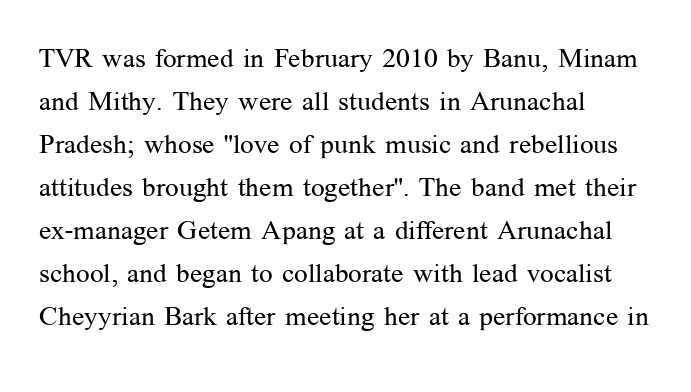
Line beginnings align vertically; line endings do not. Quick note: not italic, upright. No chunkiness to these letters — they're not bold. Default kerning and tracking; the words read as compact shapes.
